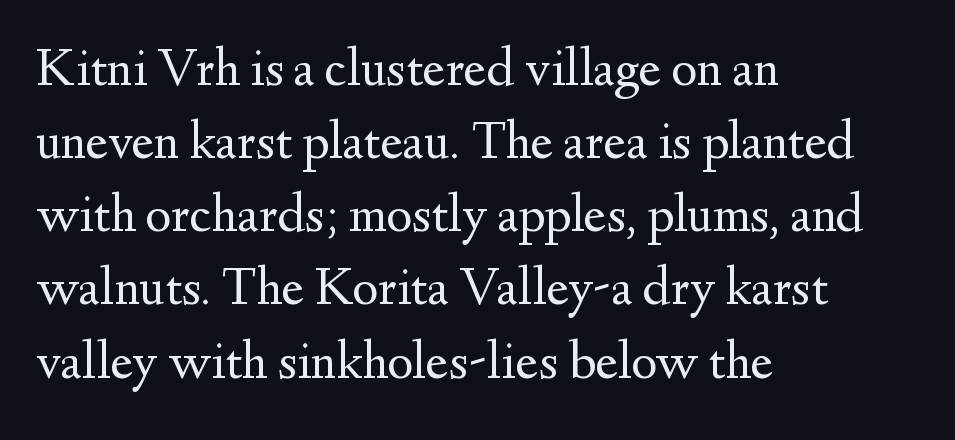
Q: Is the text bold? A: No.
Q: Is the text italic (slanted)? A: No, it is upright.
Q: Is the typeface a serif or a sans-serif typeface? A: Serif.
Q: Is the text underlined? A: No.
Q: How is the paragraph aligned? A: Left-aligned.
Q: Is the spacing between letters normal or unusually wide? A: Normal.
Q: Is the spacing between lines tight, normal or loose? A: Normal.
Q: Width (condensed, normal, or wide)? A: Normal.
Q: Stroke contrast? A: Medium.
Q: x-height? A: Small.
Q: Monospaced? A: No.
